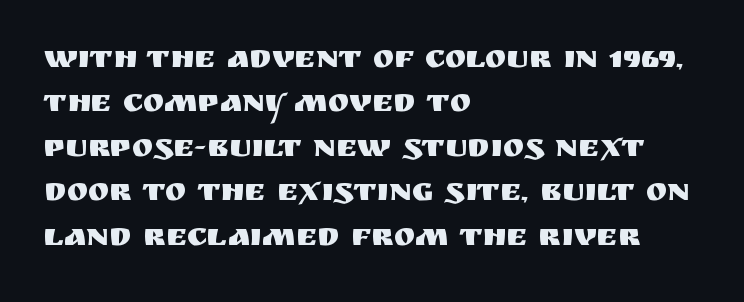
{"serif": "no", "italic": "no", "width": "normal", "stroke_contrast": "medium", "x_height": "large", "monospaced": "no", "underline": "no", "align": "left", "line_spacing": "normal", "line_spacing_ratio": 1.39, "letter_spacing": "normal", "letter_spacing_em": 0.0, "glyph_px": 32}
